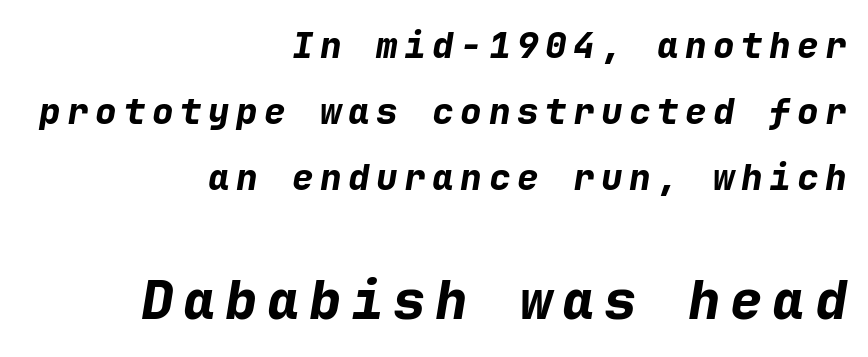
The image shows 54 px bold type, italic (leaning right), monospaced; set right-aligned, line spacing 1.84x, not underlined; the second (bottom) block is 1.5x larger; low stroke contrast and a medium x-height.
